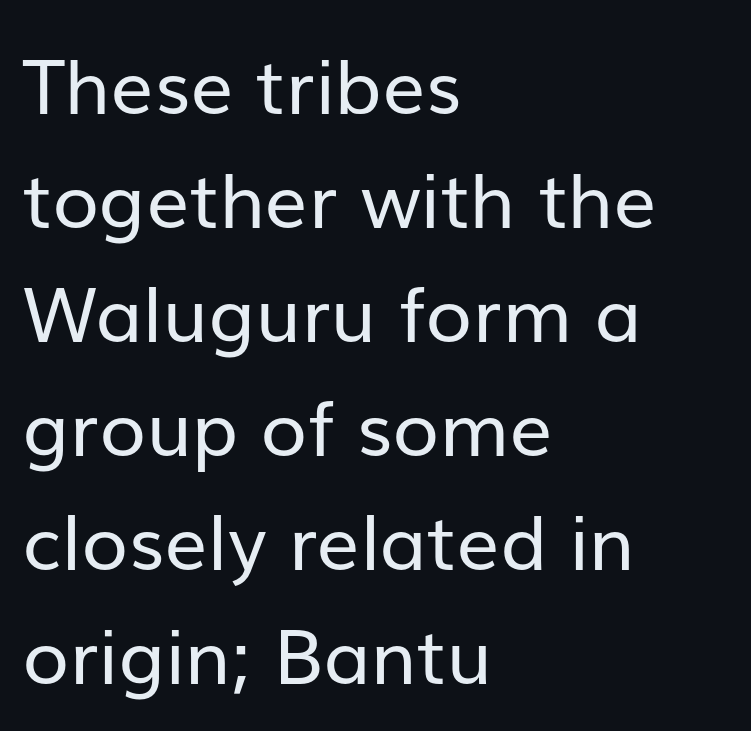
Notice how descenders clear the ascenders below comfortably — that's standard leading. The rag falls on the right side of this text block. The strokes are not fattened; the text isn't bold. The letters advance in unequal steps, a hallmark of proportional type.
